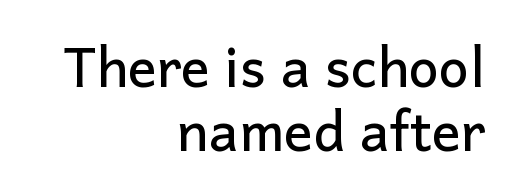
Q: Is the text italic (slanted)? A: No, it is upright.
Q: Is the typeface a serif or a sans-serif typeface? A: Sans-serif.
Q: Is the text underlined? A: No.
Q: How is the paragraph aligned? A: Right-aligned.
Q: Is the spacing between letters normal or unusually wide? A: Normal.
Q: Width (condensed, normal, or wide)? A: Normal.
Q: Stroke contrast? A: Low.
Q: x-height? A: Medium.
Q: Monospaced? A: No.
